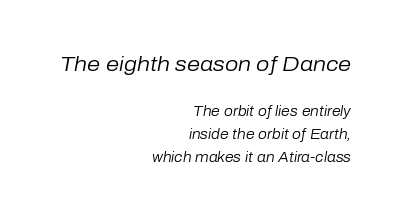
{"italic": "yes", "lean": "right", "slant_degrees": 10, "bold": "no", "underline": "no", "align": "right", "line_spacing": "normal", "line_spacing_ratio": 1.63, "letter_spacing": "normal", "letter_spacing_em": 0.0, "larger_block": "first", "size_ratio": 1.5, "glyph_px": 21}
